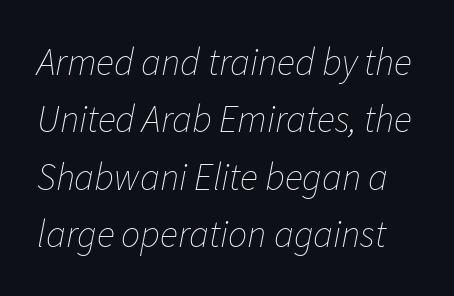
Q: Is the text bold? A: No.
Q: Is the text italic (slanted)? A: Yes, it leans right by about 11 degrees.
Q: Is the text underlined? A: No.
Q: Is the spacing between letters normal or unusually wide? A: Normal.
Q: Is the spacing between lines tight, normal or loose? A: Normal.
Q: Width (condensed, normal, or wide)? A: Normal.
Q: Stroke contrast? A: Low.
Q: x-height? A: Medium.
Q: Monospaced? A: No.
